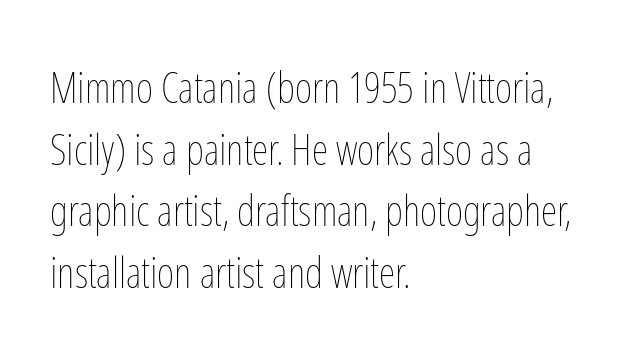
Typeset ragged right — the left edge is the straight one. The characters are drawn with everyday or finer stroke widths. Words float on clear page, feet unadorned. Whoever set this chose a conventional vertical rhythm. A typesetter would mark this as roman, not italic.
